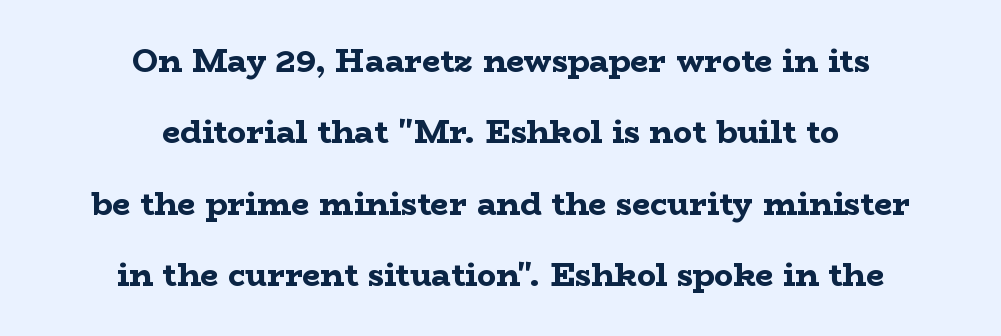
The image shows 32 px bold, wide serif type, upright; set centered, loose line spacing (2.23x), normal letter spacing, not underlined; low stroke contrast and a medium x-height.
